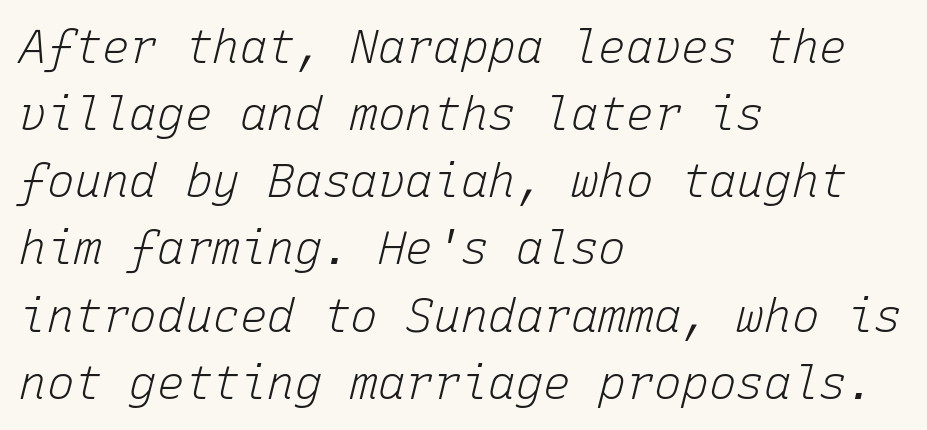
Q: Is the text bold? A: No.
Q: Is the text italic (slanted)? A: Yes, it leans right by about 15 degrees.
Q: Is the text underlined? A: No.
Q: How is the paragraph aligned? A: Left-aligned.
Q: Is the spacing between letters normal or unusually wide? A: Normal.
Q: Is the spacing between lines tight, normal or loose? A: Normal.
Q: Width (condensed, normal, or wide)? A: Normal.
Q: Stroke contrast? A: Low.
Q: x-height? A: Medium.
Q: Monospaced? A: Yes.
